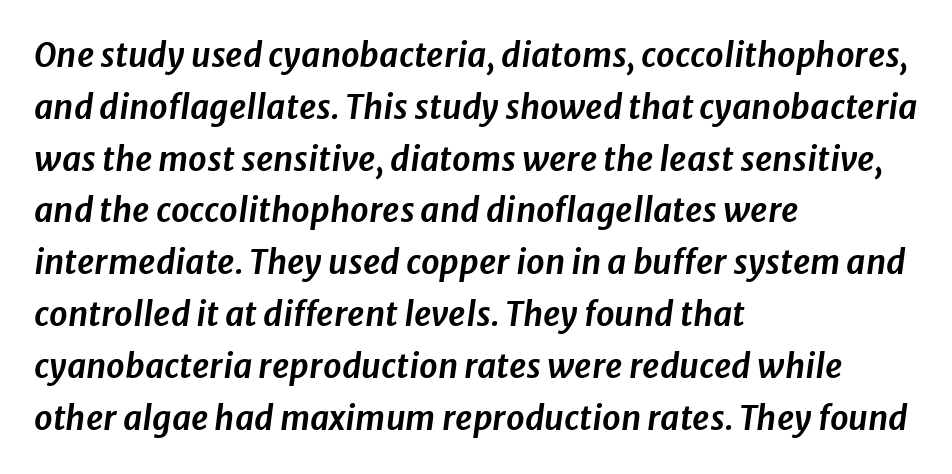
The image shows 33 px text type, italic (leaning right); set left-aligned, normal line spacing (1.57x), normal letter spacing, not underlined; low stroke contrast and a medium x-height.
